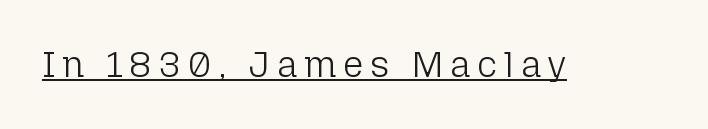
{"serif": "no", "italic": "no", "bold": "no", "weight": "light", "width": "normal", "stroke_contrast": "low", "x_height": "medium", "monospaced": "no", "underline": "yes", "glyph_px": 36}
